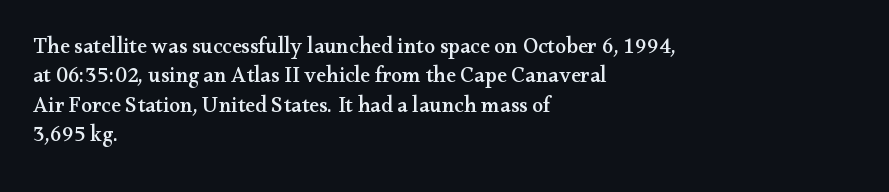
{"italic": "no", "underline": "no", "align": "left", "line_spacing": "normal", "line_spacing_ratio": 1.34, "letter_spacing": "normal", "letter_spacing_em": 0.0, "glyph_px": 22}
